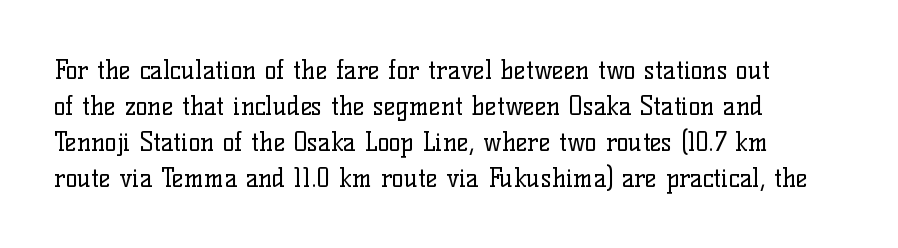
The image shows 25 px text type, upright; set left-aligned, normal line spacing (1.44x), normal letter spacing, not underlined.
